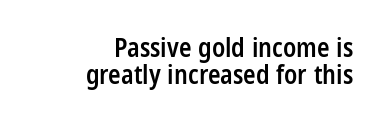
{"italic": "no", "bold": "semi", "underline": "no", "align": "right", "line_spacing": "tight", "line_spacing_ratio": 1.05, "letter_spacing": "normal", "letter_spacing_em": 0.0, "glyph_px": 26}
